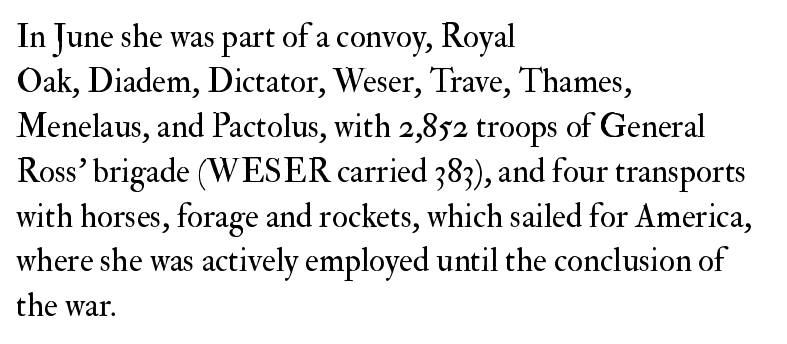
The image shows 33 px regular-weight serif type, upright; set left-aligned, normal line spacing (1.36x), normal letter spacing, not underlined; medium stroke contrast and a small x-height.
